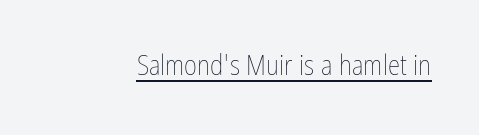
Q: Is the text bold? A: No.
Q: Is the text italic (slanted)? A: No, it is upright.
Q: Is the text underlined? A: Yes.
Q: Is the spacing between letters normal or unusually wide? A: Normal.
Q: Width (condensed, normal, or wide)? A: Condensed.
Q: Stroke contrast? A: Low.
Q: x-height? A: Medium.
Q: Monospaced? A: No.
